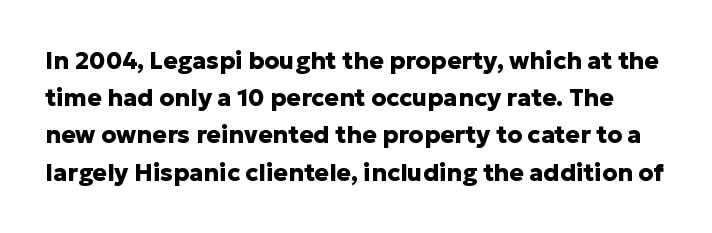
Q: Is the text bold? A: Yes.
Q: Is the text italic (slanted)? A: No, it is upright.
Q: Is the text underlined? A: No.
Q: Is the spacing between letters normal or unusually wide? A: Normal.
Q: Is the spacing between lines tight, normal or loose? A: Normal.
